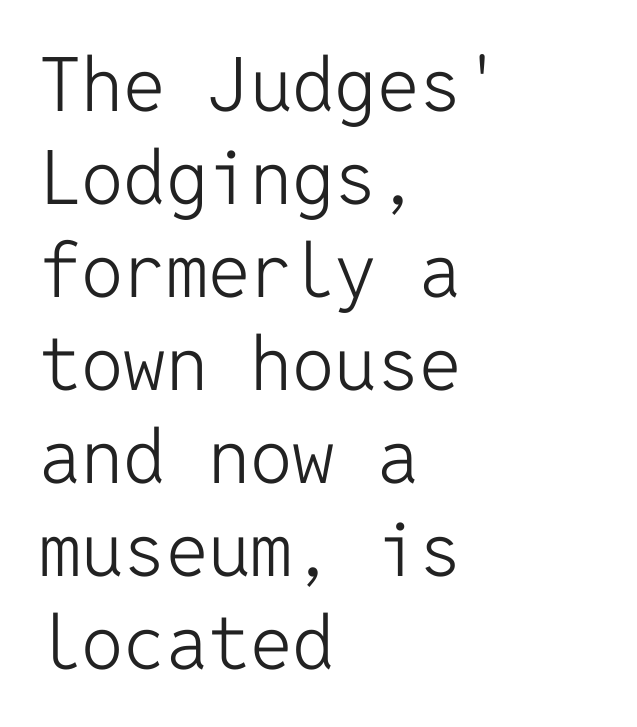
{"serif": "no", "italic": "no", "bold": "no", "weight": "light", "width": "normal", "stroke_contrast": "low", "x_height": "medium", "monospaced": "yes", "underline": "no", "align": "left", "line_spacing_ratio": 1.24, "letter_spacing": "normal", "letter_spacing_em": 0.0, "glyph_px": 75}
